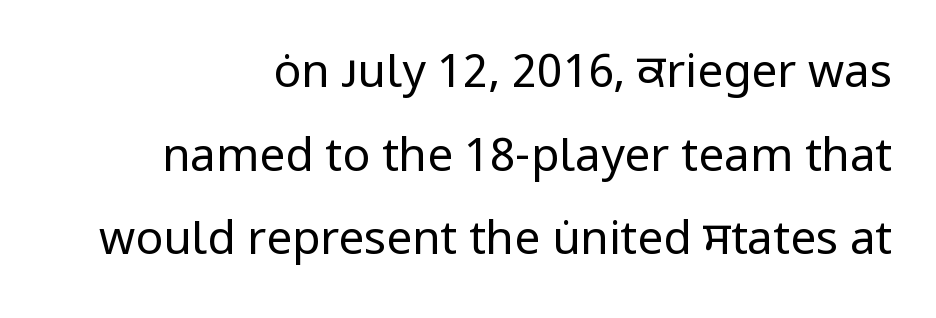
Posture: vertical. The gaps between neighbouring characters are ordinary and unremarkable. These lines are rendered in a variable-pitch font. Caption: face not bold, strokes unweighted. Font category for this specimen: sans-serif.
